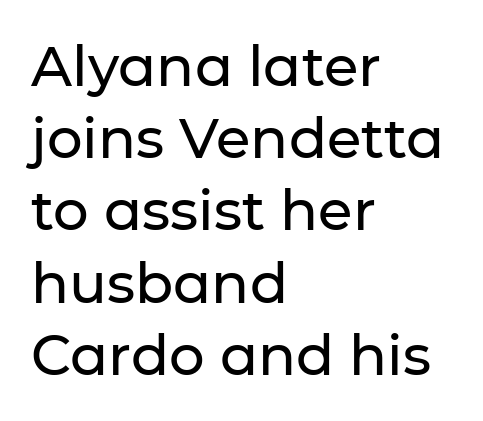
Between one letter and the next there's only the usual sliver of space. Notice how the stems are strictly vertical — no italics here. Is this a sans? Yes — the strokes have no serifs. This block has exactly the height ordinary leading produces.
